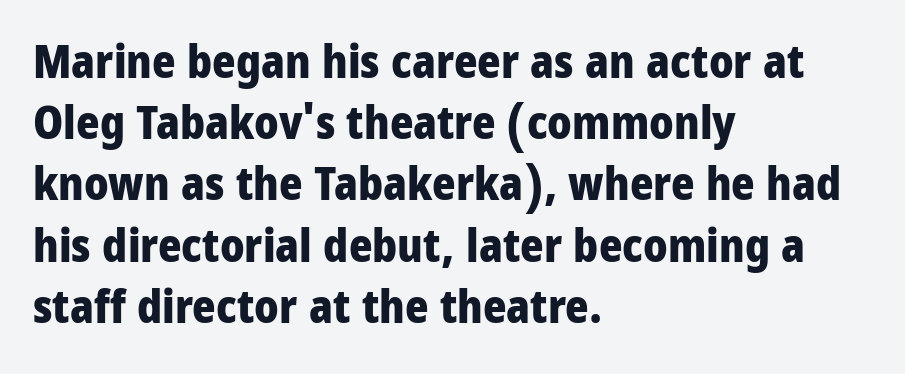
{"serif": "no", "italic": "no", "bold": "yes", "weight": "heavy", "width": "condensed", "stroke_contrast": "low", "x_height": "large", "monospaced": "no", "underline": "no", "align": "left", "line_spacing": "normal", "line_spacing_ratio": 1.36, "letter_spacing": "normal", "letter_spacing_em": 0.0, "glyph_px": 45}
